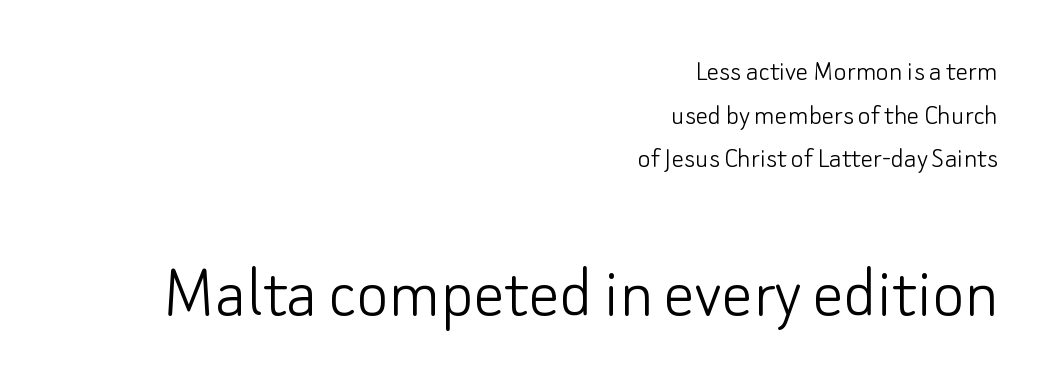
Visually, the bottom section dominates because its glyphs are scaled up. Weight: in the light-to-regular range. Vertically, the passage feels balanced, rows spaced as you'd expect. The gaps between neighbouring characters are ordinary and unremarkable.
